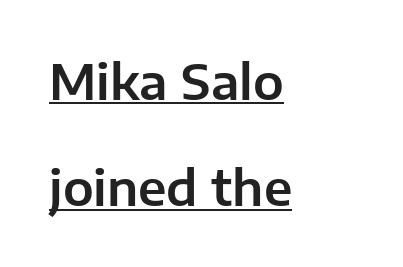
Nobody touched the tracking dial on this one. This is sans-serif lettering, the kind often seen on screens and signage. Compared with a centered layout, this one pins lines to the left instead. Posture: vertical. Each new line begins a long way beneath the previous one.
